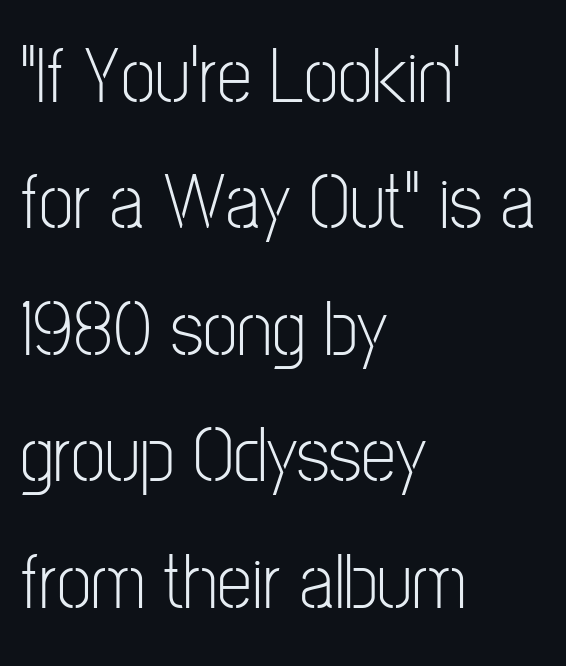
The image shows 79 px light, condensed sans-serif type, upright; set left-aligned, normal line spacing (1.6x), normal letter spacing, not underlined; low stroke contrast and a medium x-height.
